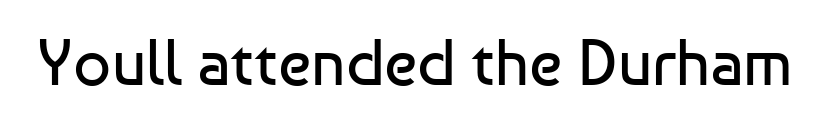
Q: Is the text bold? A: No.
Q: Is the text italic (slanted)? A: No, it is upright.
Q: Is the typeface a serif or a sans-serif typeface? A: Sans-serif.
Q: Is the text underlined? A: No.
Q: Is the spacing between letters normal or unusually wide? A: Normal.
Q: Width (condensed, normal, or wide)? A: Normal.
Q: Stroke contrast? A: Low.
Q: x-height? A: Medium.
Q: Monospaced? A: No.
